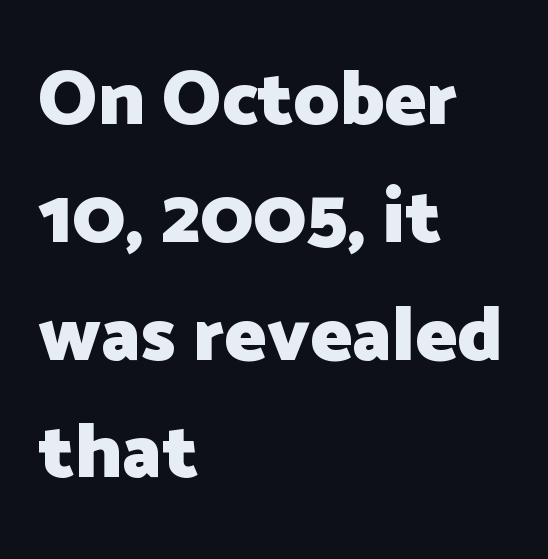
Nothing sits at the stroke ends, so this counts as sans-serif. Is the letter spacing exaggerated? No — it looks like the ordinary default. No italicization has been applied; the sample stays upright. Regular leading.
